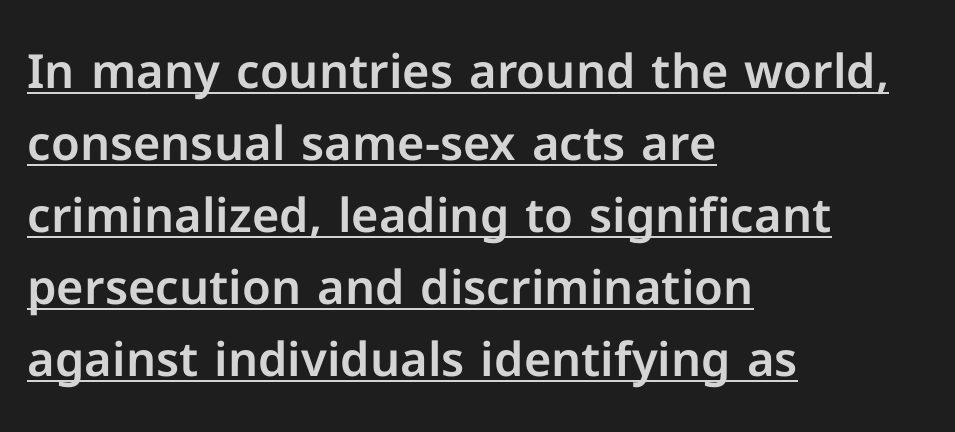
Q: Is the text italic (slanted)? A: No, it is upright.
Q: Is the typeface a serif or a sans-serif typeface? A: Sans-serif.
Q: Is the text underlined? A: Yes.
Q: How is the paragraph aligned? A: Left-aligned.
Q: Is the spacing between letters normal or unusually wide? A: Normal.
Q: Is the spacing between lines tight, normal or loose? A: Normal.
Q: Width (condensed, normal, or wide)? A: Normal.
Q: Stroke contrast? A: Low.
Q: x-height? A: Medium.
Q: Monospaced? A: No.
